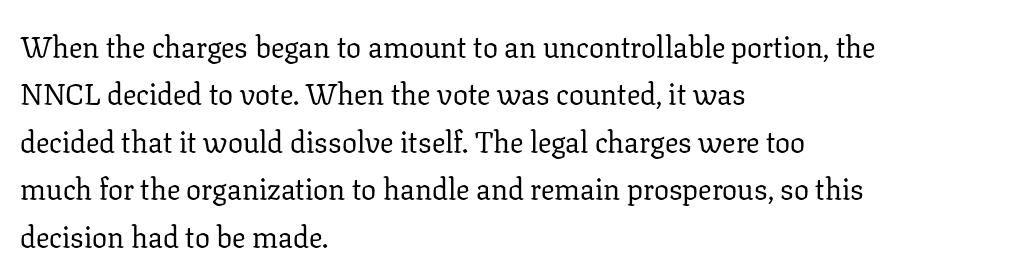
A typesetter would mark this as roman, not italic. Glyph-to-glyph distance matches everyday printed text. No letter is thick-stroked: the sample isn't bold. Vertical spacing — default.
